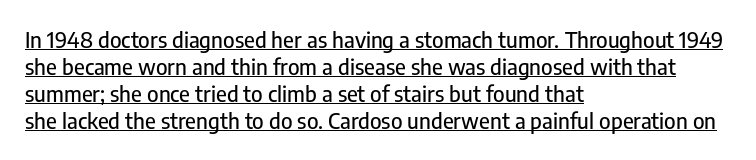
Designer's note — italics off, roman on. Spacing between characters is what you'd get straight out of the box. Left-aligned paragraph, ragged on the right. A baseline rule has been typeset under these characters.
